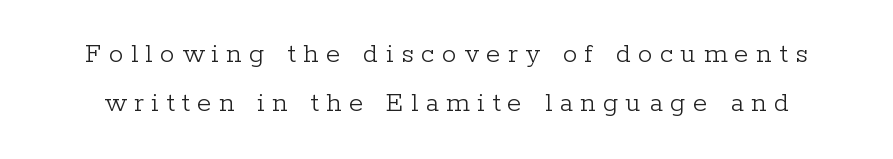
Caption: face not bold, strokes unweighted. Here the designer chose a conventional face with non-uniform glyph widths. A serif font was chosen for this passage. Posture: vertical. Unmarked baselines from the first word to the last. Successive baselines arrive at the customary interval.
